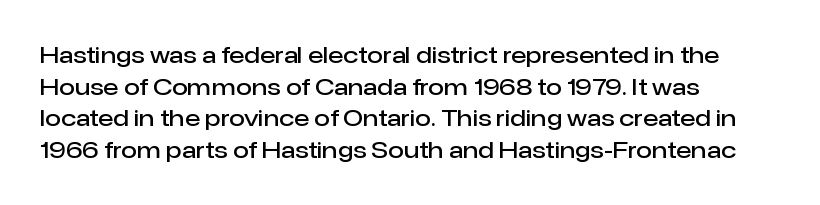
{"italic": "no", "bold": "semi", "underline": "no", "align": "left", "line_spacing": "normal", "line_spacing_ratio": 1.38, "letter_spacing": "normal", "letter_spacing_em": 0.0, "glyph_px": 23}
